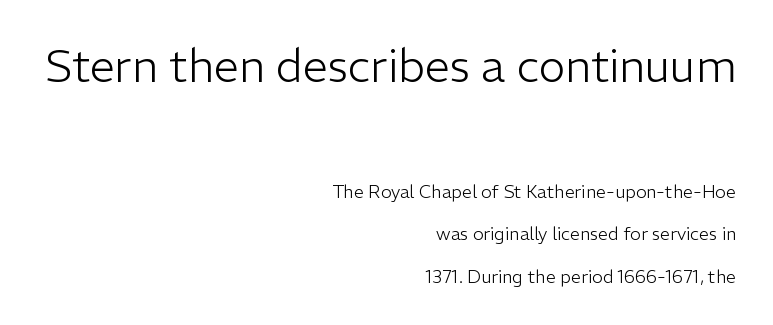
The image shows 45 px light sans-serif type, upright; set right-aligned, loose line spacing (2.37x), normal letter spacing, not underlined; the first (top) block is 2.5x larger; low stroke contrast and a medium x-height.
